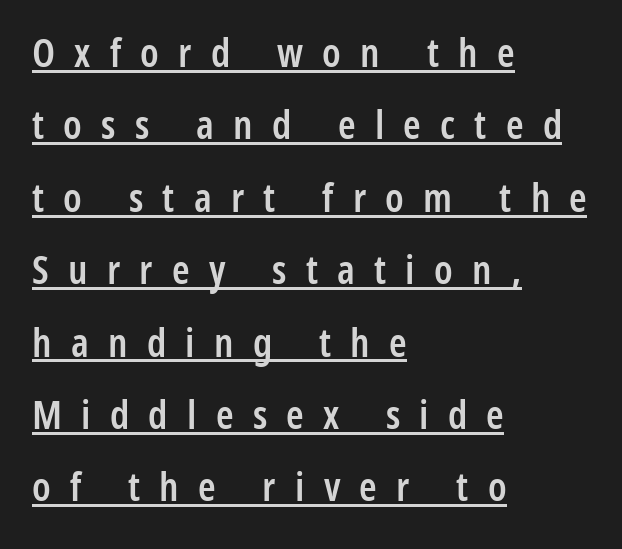
Q: Is the text bold? A: Semi-bold.
Q: Is the text italic (slanted)? A: No, it is upright.
Q: Is the typeface a serif or a sans-serif typeface? A: Sans-serif.
Q: Is the text underlined? A: Yes.
Q: How is the paragraph aligned? A: Left-aligned.
Q: Is the spacing between letters normal or unusually wide? A: Unusually wide.
Q: Width (condensed, normal, or wide)? A: Condensed.
Q: Stroke contrast? A: Low.
Q: x-height? A: Medium.
Q: Monospaced? A: No.
